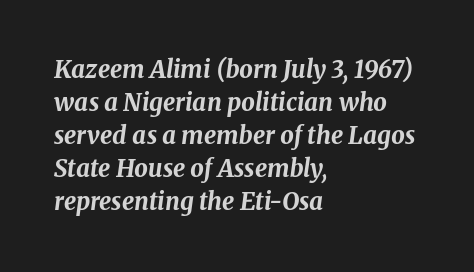
Weight check: bold — yes, fully. Notice how the passage keeps a crisp vertical edge on the left only. Quick note: underline off. If you measured baseline to baseline, you'd find a middling distance. Every character sits at an angle, as italics do.
